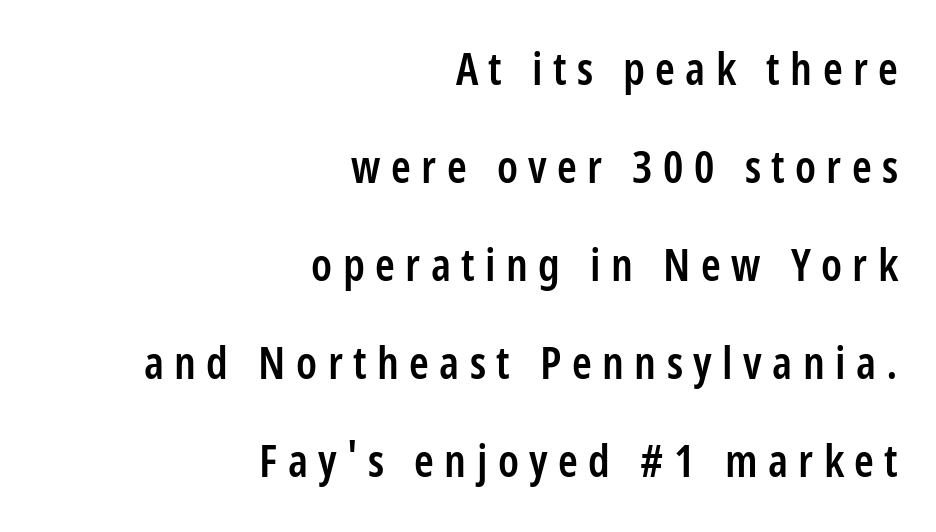
{"serif": "no", "italic": "no", "bold": "semi", "weight": "semibold", "width": "condensed", "stroke_contrast": "low", "x_height": "medium", "monospaced": "no", "underline": "no", "align": "right", "line_spacing": "loose", "line_spacing_ratio": 2.18, "letter_spacing": "wide", "letter_spacing_em": 0.23, "glyph_px": 45}
